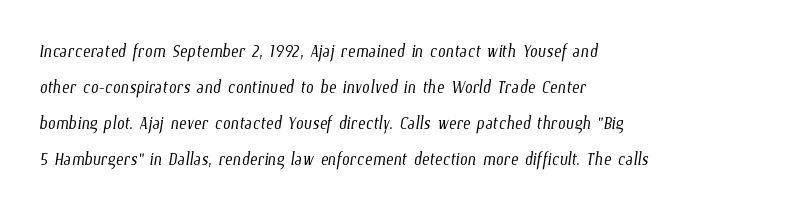
The strokes are not fattened; the text isn't bold. Interline gaps are of average width in this sample. The paragraph has a hard left edge and a soft right edge. The baseline area is clear. The rendering keeps characters at their native spacing.
